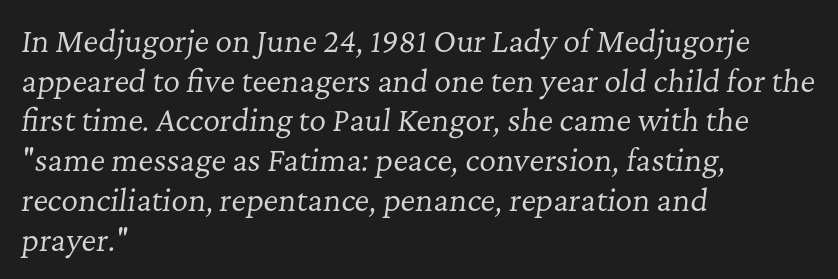
The specimen omits any rule beneath the text block's lines. No letter is thick-stroked: the sample isn't bold. A typesetter would mark this as italic. The gaps between neighbouring characters are ordinary and unremarkable.
